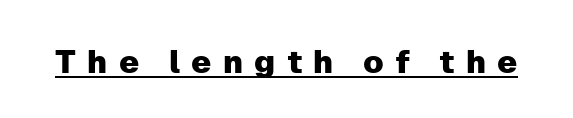
The image shows 32 px sans-serif type, upright; set unusually wide letter spacing (+0.35 em), underlined; low stroke contrast and a medium x-height.
